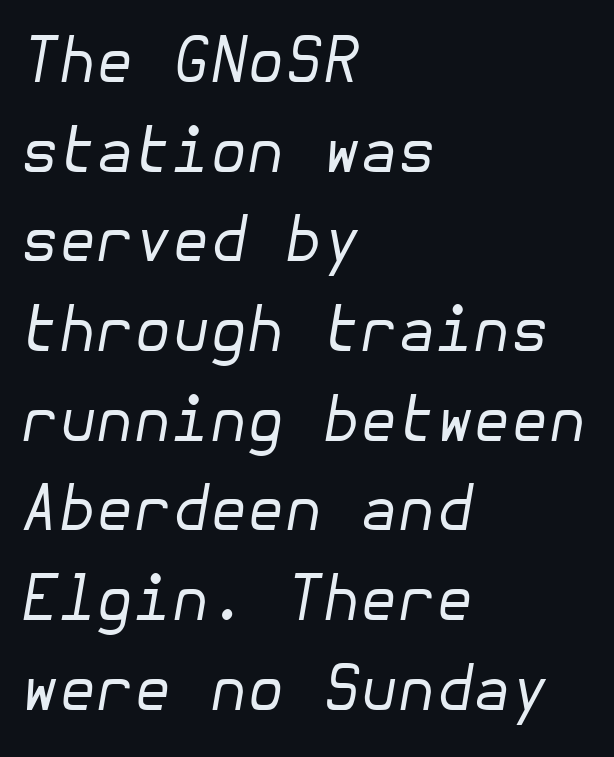
The gap between lines stays unmarked. Teacher's note: observe the even left margin — that is flush-left alignment. Nothing heavy about these letters — not bold at all. Line spacing here is normal. The letters sit at their default tracking, neither squeezed nor spread.
